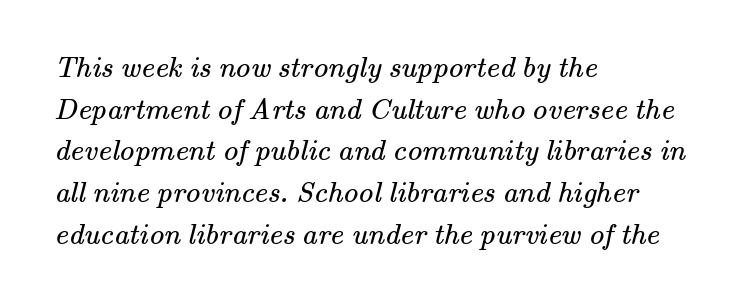
{"serif": "yes", "bold": "no", "weight": "regular", "width": "normal", "stroke_contrast": "medium", "x_height": "small", "monospaced": "no", "underline": "no", "align": "left", "line_spacing": "normal", "line_spacing_ratio": 1.39, "letter_spacing": "normal", "letter_spacing_em": 0.0, "glyph_px": 30}
